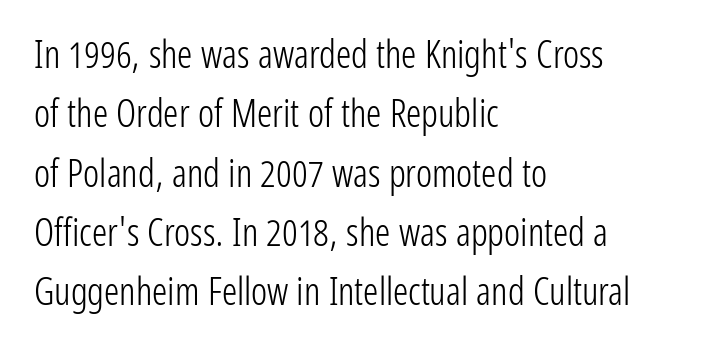
{"serif": "no", "italic": "no", "bold": "no", "weight": "light", "width": "condensed", "stroke_contrast": "low", "x_height": "medium", "monospaced": "no", "underline": "no", "align": "left", "line_spacing": "normal", "line_spacing_ratio": 1.56, "letter_spacing": "normal", "letter_spacing_em": 0.0, "glyph_px": 38}
